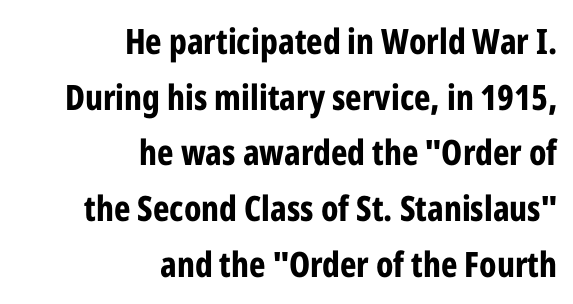
Q: Is the text bold? A: Yes.
Q: Is the text italic (slanted)? A: No, it is upright.
Q: Is the typeface a serif or a sans-serif typeface? A: Sans-serif.
Q: Is the text underlined? A: No.
Q: How is the paragraph aligned? A: Right-aligned.
Q: Is the spacing between letters normal or unusually wide? A: Normal.
Q: Is the spacing between lines tight, normal or loose? A: Normal.
Q: Width (condensed, normal, or wide)? A: Condensed.
Q: Stroke contrast? A: Low.
Q: x-height? A: Medium.
Q: Monospaced? A: No.
